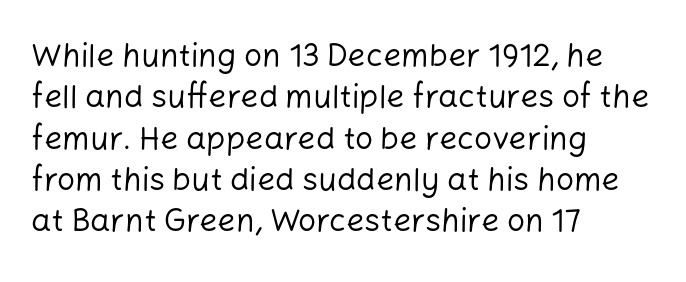
The image shows 32 px regular-weight sans-serif type, upright; set left-aligned, normal line spacing (1.29x), normal letter spacing, not underlined; low stroke contrast and a medium x-height.
